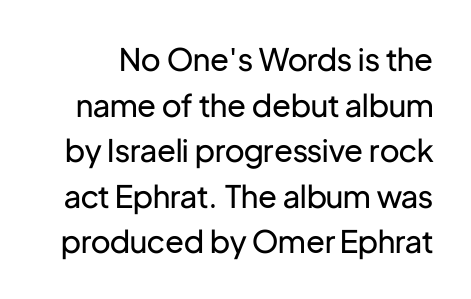
The image shows 31 px regular-weight sans-serif type, upright; set normal line spacing (1.47x), normal letter spacing, not underlined; low stroke contrast and a medium x-height.
